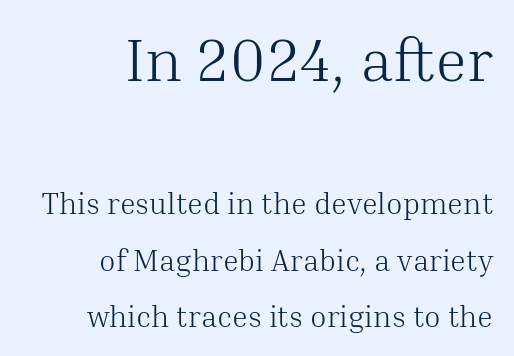
Q: Is the text bold? A: No.
Q: Is the text italic (slanted)? A: No, it is upright.
Q: Is the typeface a serif or a sans-serif typeface? A: Serif.
Q: Is the text underlined? A: No.
Q: How is the paragraph aligned? A: Right-aligned.
Q: Is the spacing between letters normal or unusually wide? A: Normal.
Q: Which block of text is set in a larger size, the first (top) or the second (bottom)? A: The first (top) one.
Q: Width (condensed, normal, or wide)? A: Normal.
Q: Stroke contrast? A: Medium.
Q: x-height? A: Medium.
Q: Monospaced? A: No.
